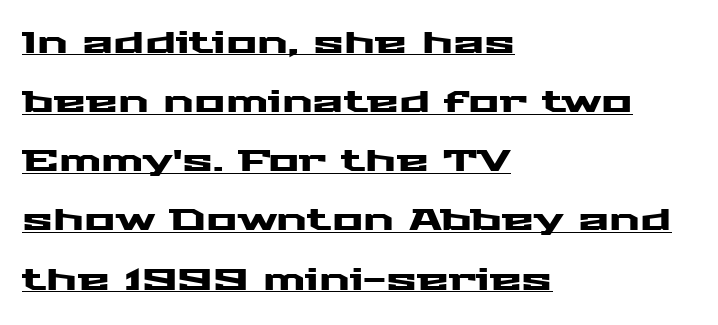
Q: Is the text italic (slanted)? A: No, it is upright.
Q: Is the typeface a serif or a sans-serif typeface? A: Sans-serif.
Q: Is the text underlined? A: Yes.
Q: How is the paragraph aligned? A: Left-aligned.
Q: Is the spacing between letters normal or unusually wide? A: Normal.
Q: Is the spacing between lines tight, normal or loose? A: Loose.
Q: Width (condensed, normal, or wide)? A: Wide.
Q: Stroke contrast? A: Medium.
Q: x-height? A: Medium.
Q: Monospaced? A: No.
